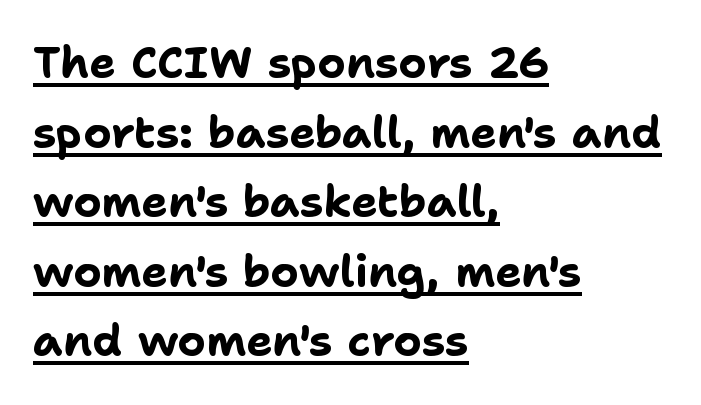
Every letter is thick-stroked: bold, no question. This rendering features underlined lettering. Serif or sans? Sans — the stroke terminals are bare. Regarding leading, the lines here are spaced in the standard way. A typesetter would mark this as roman, not italic.
